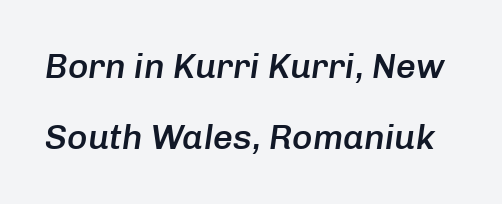
{"italic": "yes", "lean": "right", "slant_degrees": 8, "bold": "semi", "weight": "semibold", "width": "normal", "stroke_contrast": "low", "x_height": "medium", "monospaced": "no", "underline": "no", "line_spacing": "loose", "line_spacing_ratio": 2.04, "letter_spacing": "normal", "letter_spacing_em": 0.0, "glyph_px": 35}
